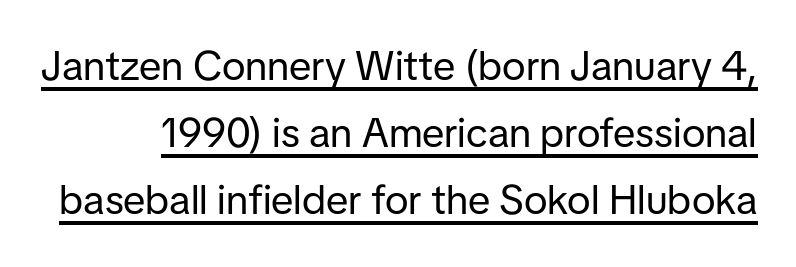
Q: Is the text bold? A: No.
Q: Is the text italic (slanted)? A: No, it is upright.
Q: Is the typeface a serif or a sans-serif typeface? A: Sans-serif.
Q: Is the text underlined? A: Yes.
Q: Is the spacing between letters normal or unusually wide? A: Normal.
Q: Is the spacing between lines tight, normal or loose? A: Normal.
Q: Width (condensed, normal, or wide)? A: Normal.
Q: Stroke contrast? A: Low.
Q: x-height? A: Medium.
Q: Monospaced? A: No.
